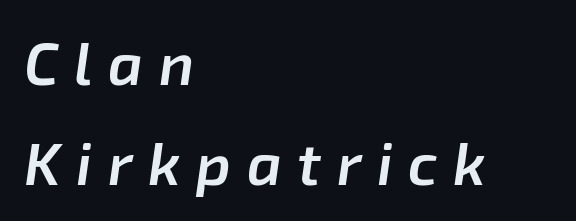
The gap between lines stays unmarked. Emphasis-style slanted type is in use. Spacing verdict: proportional, widths tailored to each character. All the whitespace from short lines collects on the right.
